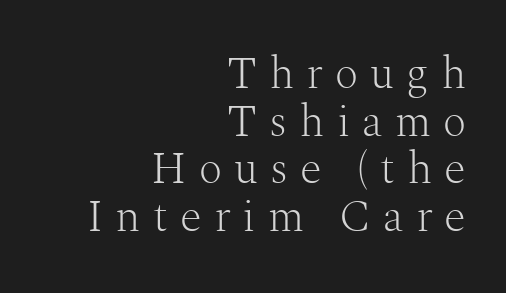
Q: Is the text bold? A: No.
Q: Is the text italic (slanted)? A: No, it is upright.
Q: Is the typeface a serif or a sans-serif typeface? A: Serif.
Q: Is the text underlined? A: No.
Q: How is the paragraph aligned? A: Right-aligned.
Q: Is the spacing between letters normal or unusually wide? A: Unusually wide.
Q: Is the spacing between lines tight, normal or loose? A: Tight.
Q: Width (condensed, normal, or wide)? A: Normal.
Q: Stroke contrast? A: Medium.
Q: x-height? A: Medium.
Q: Monospaced? A: No.
